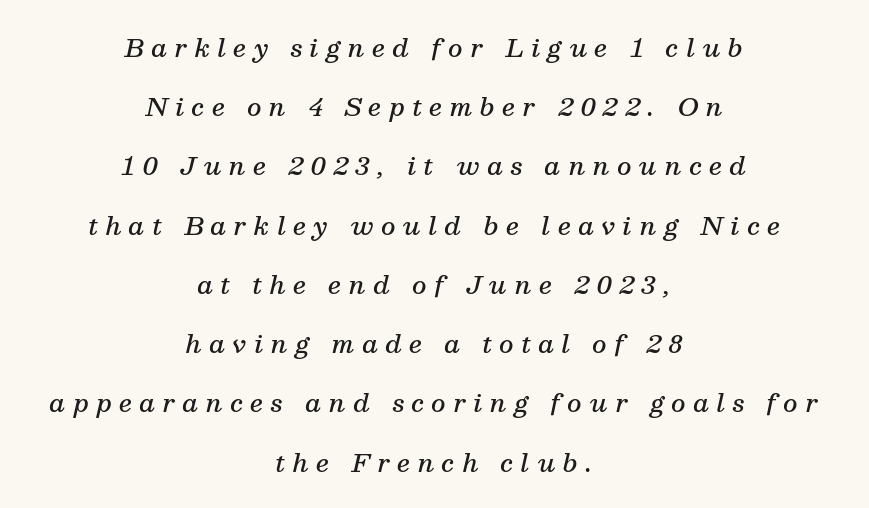
{"italic": "yes", "lean": "right", "slant_degrees": 13, "bold": "semi", "underline": "no", "align": "center", "line_spacing": "loose", "line_spacing_ratio": 2.37, "letter_spacing": "wide", "letter_spacing_em": 0.3, "glyph_px": 25}
